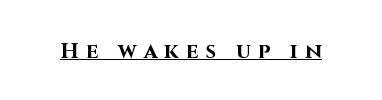
{"italic": "no", "bold": "yes", "underline": "yes", "letter_spacing": "wide", "letter_spacing_em": 0.35, "glyph_px": 21}
